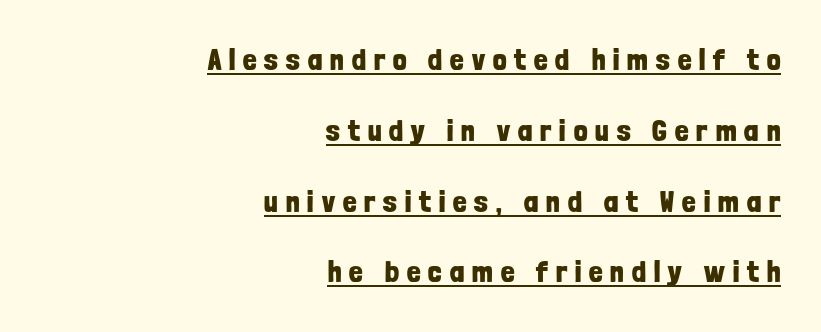
Q: Is the text bold? A: Yes.
Q: Is the text italic (slanted)? A: No, it is upright.
Q: Is the typeface a serif or a sans-serif typeface? A: Sans-serif.
Q: Is the text underlined? A: Yes.
Q: How is the paragraph aligned? A: Right-aligned.
Q: Is the spacing between letters normal or unusually wide? A: Unusually wide.
Q: Is the spacing between lines tight, normal or loose? A: Loose.
Q: Width (condensed, normal, or wide)? A: Condensed.
Q: Stroke contrast? A: Low.
Q: x-height? A: Medium.
Q: Monospaced? A: No.
